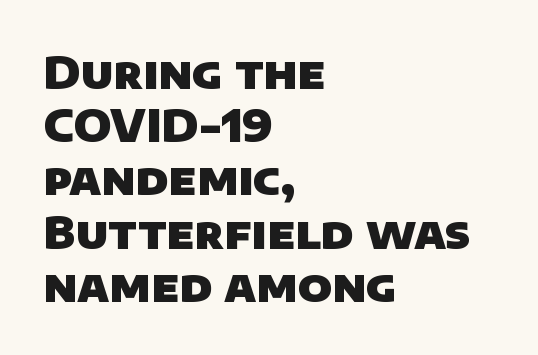
{"serif": "no", "bold": "yes", "weight": "heavy", "width": "normal", "stroke_contrast": "low", "x_height": "large", "monospaced": "no", "underline": "no", "align": "left", "line_spacing_ratio": 1.21, "letter_spacing": "normal", "letter_spacing_em": 0.0, "glyph_px": 44}
